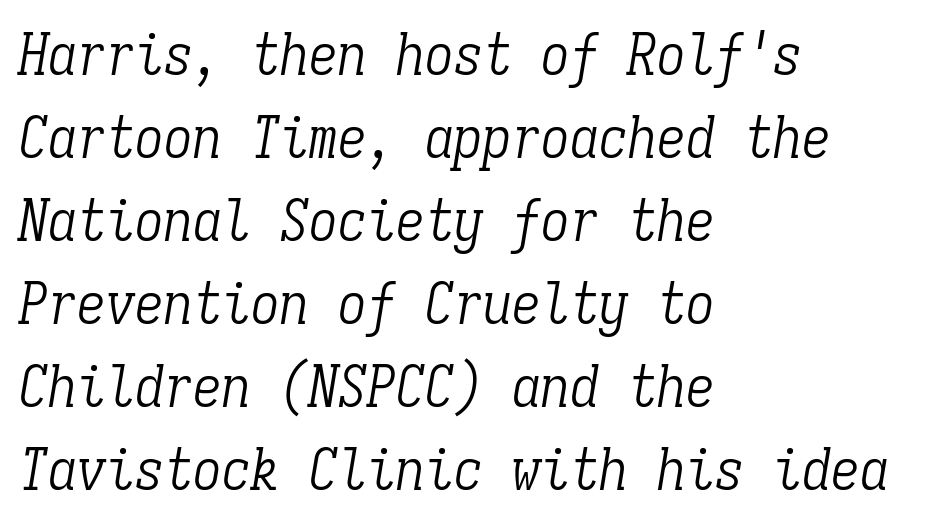
The image shows 58 px light, condensed serif type, italic (leaning right), monospaced; set left-aligned, normal line spacing (1.43x), normal letter spacing, not underlined; low stroke contrast and a medium x-height.
